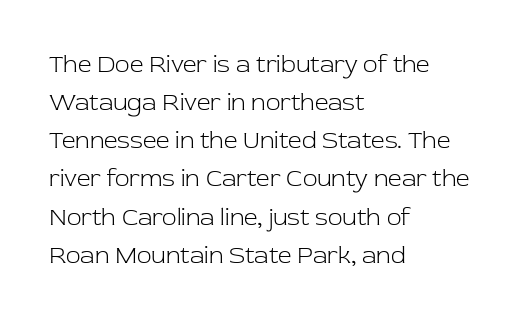
{"italic": "no", "bold": "no", "underline": "no", "align": "left", "line_spacing": "normal", "line_spacing_ratio": 1.59, "letter_spacing": "normal", "letter_spacing_em": 0.0, "glyph_px": 24}
